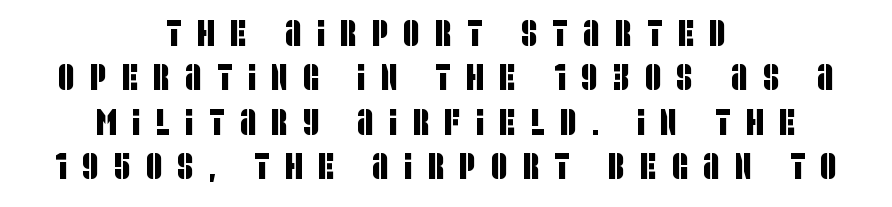
Q: Is the typeface a serif or a sans-serif typeface? A: Sans-serif.
Q: Is the text underlined? A: No.
Q: How is the paragraph aligned? A: Centered.
Q: Is the spacing between letters normal or unusually wide? A: Unusually wide.
Q: Width (condensed, normal, or wide)? A: Condensed.
Q: Stroke contrast? A: Low.
Q: x-height? A: Large.
Q: Monospaced? A: No.
